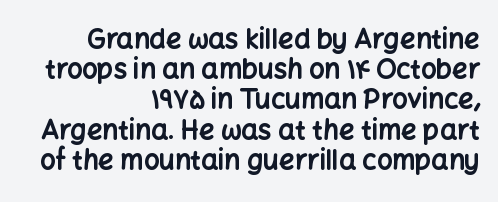
Q: Is the text bold? A: Yes.
Q: Is the text italic (slanted)? A: No, it is upright.
Q: Is the text underlined? A: No.
Q: How is the paragraph aligned? A: Right-aligned.
Q: Is the spacing between letters normal or unusually wide? A: Normal.
Q: Is the spacing between lines tight, normal or loose? A: Tight.
